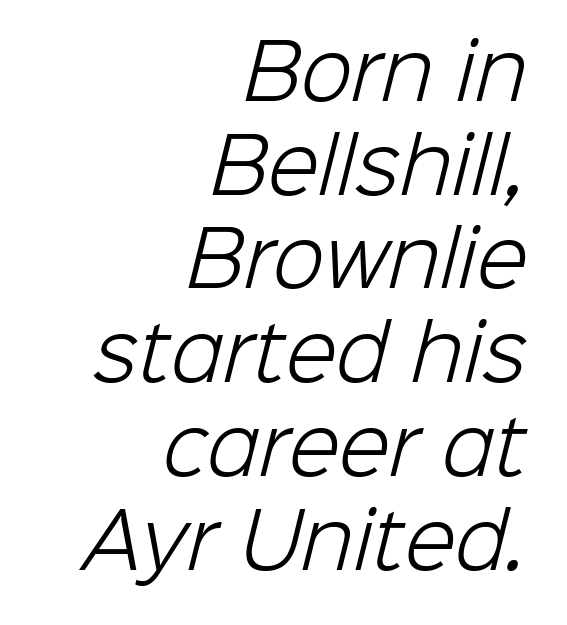
Q: Is the text bold? A: No.
Q: Is the typeface a serif or a sans-serif typeface? A: Sans-serif.
Q: Is the text underlined? A: No.
Q: How is the paragraph aligned? A: Right-aligned.
Q: Is the spacing between letters normal or unusually wide? A: Normal.
Q: Is the spacing between lines tight, normal or loose? A: Normal.
Q: Width (condensed, normal, or wide)? A: Normal.
Q: Stroke contrast? A: Low.
Q: x-height? A: Medium.
Q: Monospaced? A: No.
